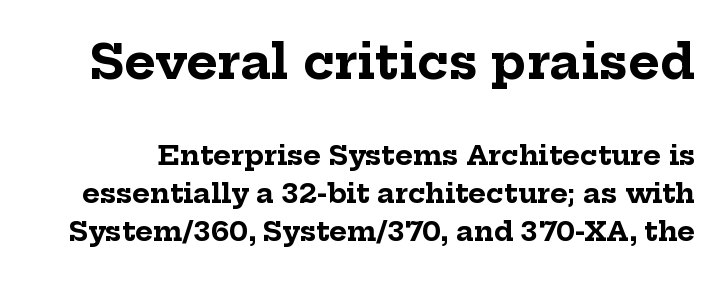
{"serif": "yes", "italic": "no", "bold": "yes", "weight": "bold", "width": "normal", "stroke_contrast": "low", "x_height": "medium", "monospaced": "no", "underline": "no", "line_spacing": "normal", "line_spacing_ratio": 1.42, "letter_spacing": "normal", "letter_spacing_em": 0.0, "larger_block": "first", "size_ratio": 1.78, "glyph_px": 48}
